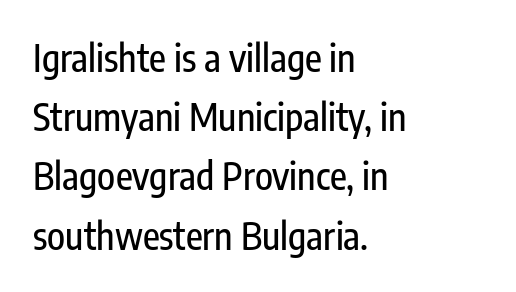
{"serif": "no", "italic": "no", "width": "condensed", "stroke_contrast": "low", "x_height": "medium", "monospaced": "no", "underline": "no", "align": "left", "line_spacing": "normal", "line_spacing_ratio": 1.6, "letter_spacing": "normal", "letter_spacing_em": 0.0, "glyph_px": 37}
